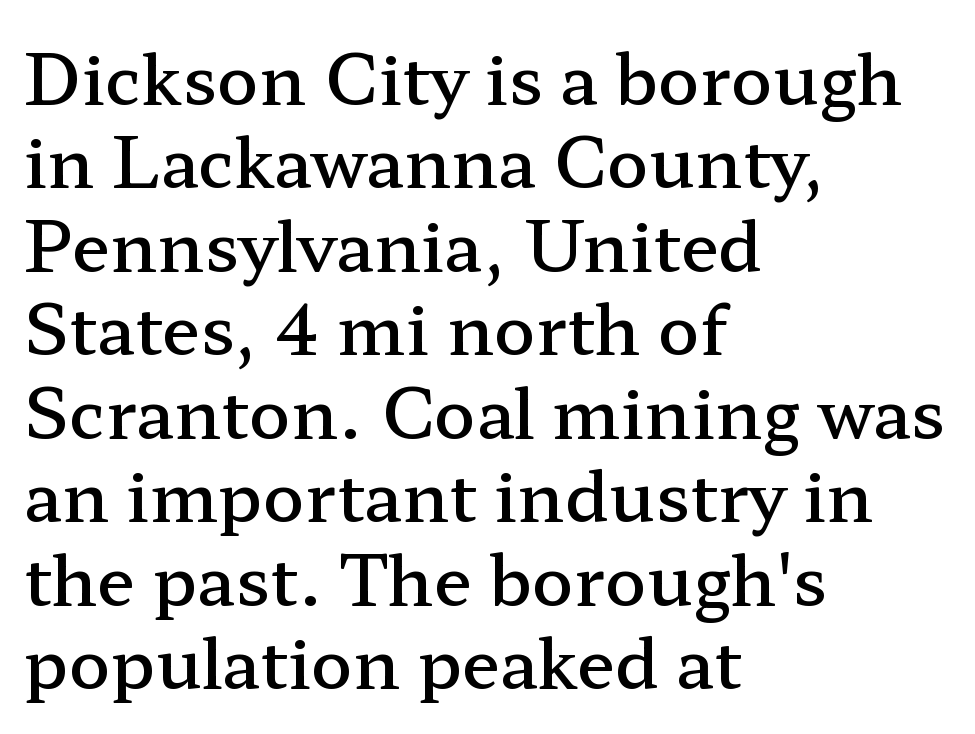
{"serif": "yes", "italic": "no", "bold": "semi", "weight": "semibold", "width": "wide", "stroke_contrast": "low", "x_height": "medium", "monospaced": "no", "underline": "no", "align": "left", "line_spacing_ratio": 1.21, "letter_spacing": "normal", "letter_spacing_em": 0.0, "glyph_px": 69}
